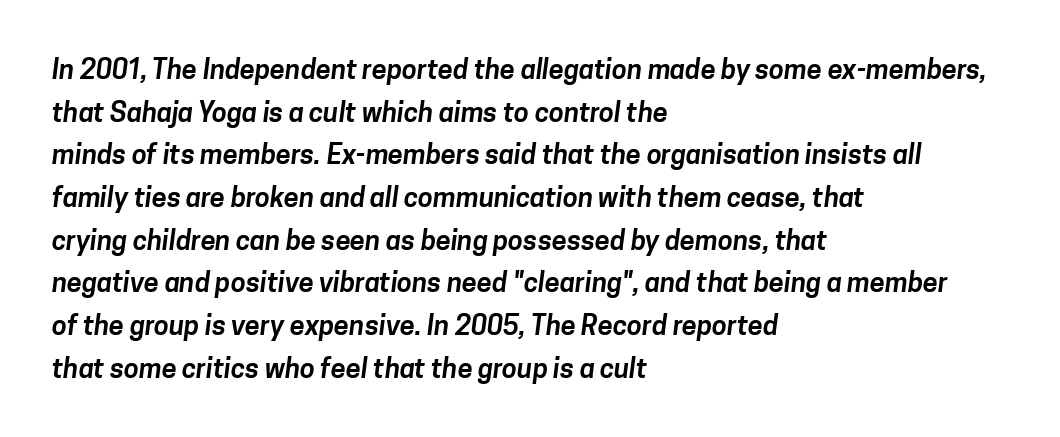
{"underline": "no", "align": "left", "line_spacing": "normal", "line_spacing_ratio": 1.58, "letter_spacing": "normal", "letter_spacing_em": 0.0, "glyph_px": 27}
